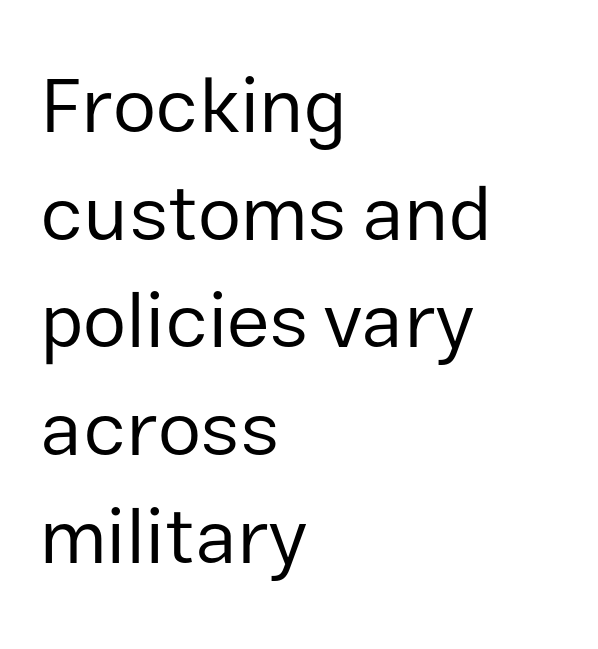
The image shows 78 px regular-weight sans-serif type, upright; set left-aligned, normal line spacing (1.38x), normal letter spacing, not underlined; low stroke contrast and a medium x-height.
